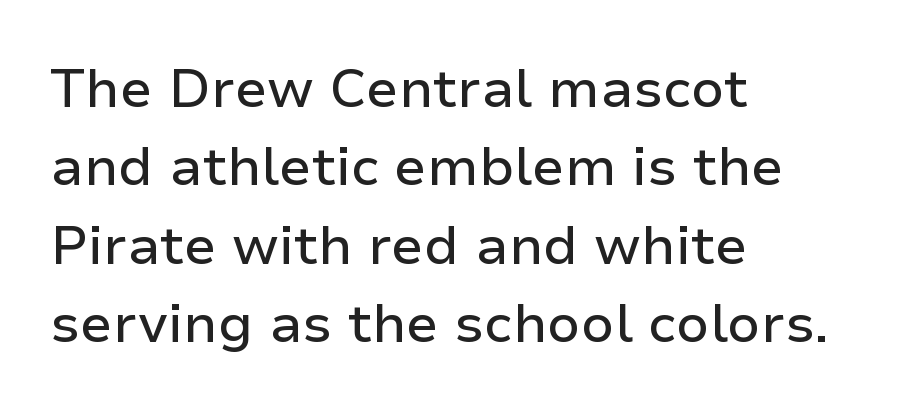
{"serif": "no", "italic": "no", "width": "normal", "stroke_contrast": "low", "x_height": "medium", "monospaced": "no", "underline": "no", "align": "left", "line_spacing": "normal", "line_spacing_ratio": 1.45, "letter_spacing": "normal", "letter_spacing_em": 0.0, "glyph_px": 54}
